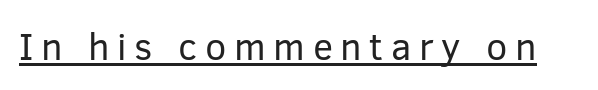
The image shows 38 px regular-weight sans-serif type, upright; set unusually wide letter spacing (+0.2 em), underlined; low stroke contrast and a medium x-height.
